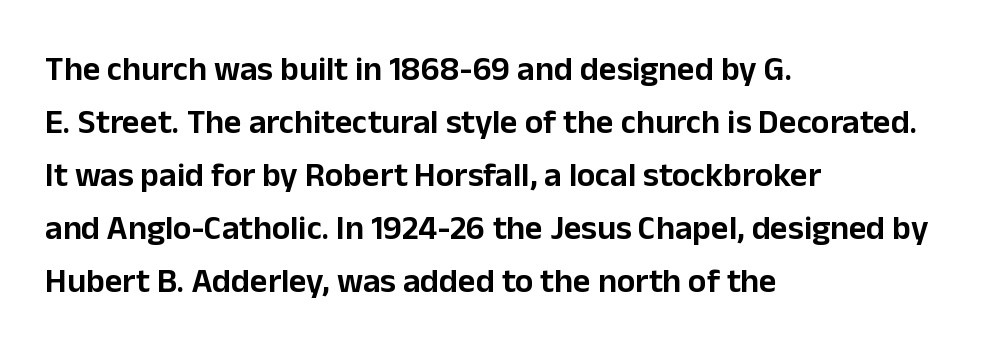
The letters stand upright; this is a roman face. Underlining? Definitely not there. Typographically, this falls in the sans-serif category. How would I describe the line gaps? Plain and ordinary. Nothing unusual about the tracking: characters are spaced as the font intends.
